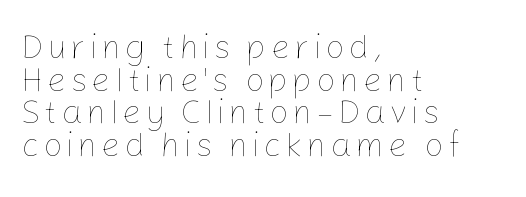
Q: Is the text bold? A: No.
Q: Is the text italic (slanted)? A: No, it is upright.
Q: Is the text underlined? A: No.
Q: How is the paragraph aligned? A: Left-aligned.
Q: Is the spacing between lines tight, normal or loose? A: Tight.
Q: Width (condensed, normal, or wide)? A: Normal.
Q: Stroke contrast? A: Low.
Q: x-height? A: Medium.
Q: Monospaced? A: No.
